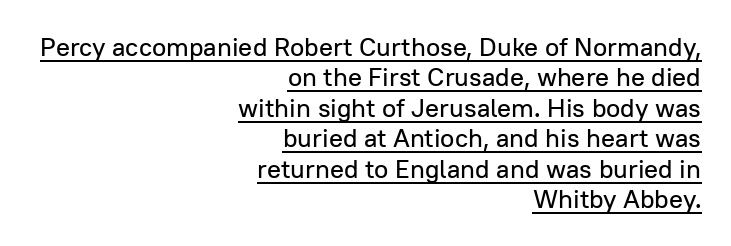
The image shows 26 px text type, upright; set right-aligned, line spacing 1.17x, normal letter spacing, underlined.
